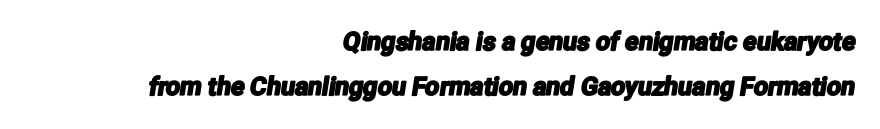
Bare-footed words on every line. Right-aligned paragraph, ragged on the left. The line texture is even and compact thanks to regular tracking.
